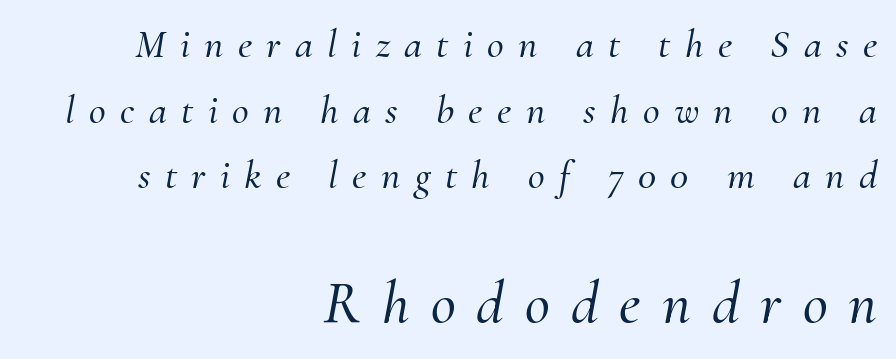
The image shows 61 px serif type, italic (leaning right); set right-aligned, normal line spacing (1.6x), unusually wide letter spacing (+0.35 em), not underlined; the second (bottom) block is 1.49x larger; medium stroke contrast and a small x-height.
